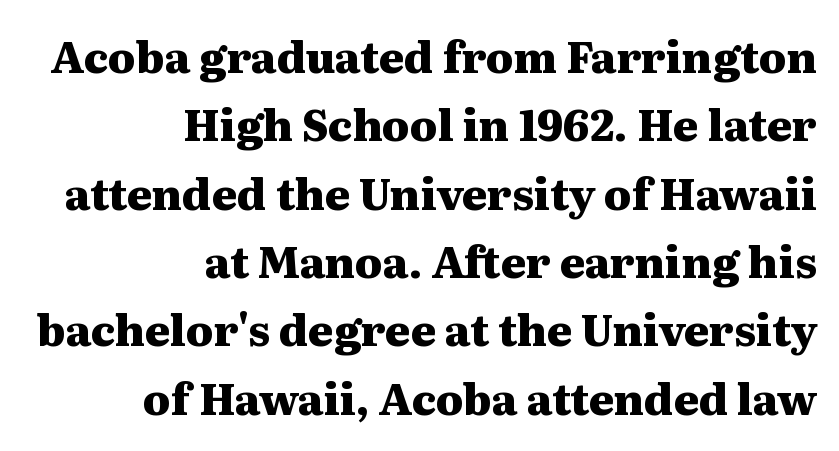
The characters display serif detailing at their extremities. Layout note: lines flush right. What's the leading like? Ordinary, nothing unusual. When letters stand straight like this, we call the style roman or upright. The specimen omits any rule beneath the text block's lines.
